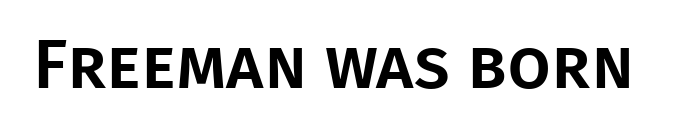
The image shows 70 px sans-serif type, upright; set normal letter spacing, not underlined; low stroke contrast and a large x-height.
